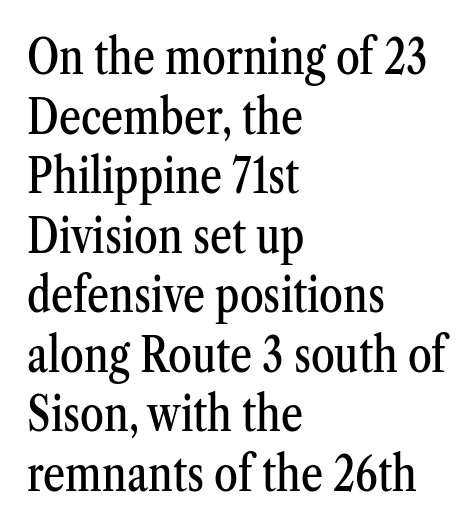
Q: Is the text italic (slanted)? A: No, it is upright.
Q: Is the typeface a serif or a sans-serif typeface? A: Serif.
Q: Is the text underlined? A: No.
Q: How is the paragraph aligned? A: Left-aligned.
Q: Is the spacing between letters normal or unusually wide? A: Normal.
Q: Width (condensed, normal, or wide)? A: Condensed.
Q: Stroke contrast? A: Medium.
Q: x-height? A: Medium.
Q: Monospaced? A: No.
